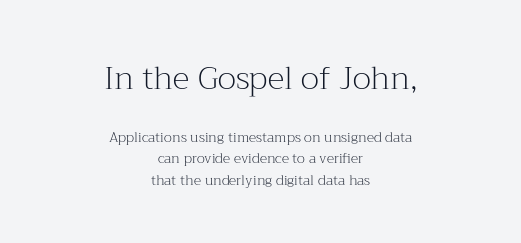
Q: Is the text bold? A: No.
Q: Is the text italic (slanted)? A: No, it is upright.
Q: Is the typeface a serif or a sans-serif typeface? A: Serif.
Q: Is the text underlined? A: No.
Q: How is the paragraph aligned? A: Centered.
Q: Is the spacing between letters normal or unusually wide? A: Normal.
Q: Is the spacing between lines tight, normal or loose? A: Normal.
Q: Which block of text is set in a larger size, the first (top) or the second (bottom)? A: The first (top) one.
Q: Width (condensed, normal, or wide)? A: Normal.
Q: Stroke contrast? A: Medium.
Q: x-height? A: Medium.
Q: Monospaced? A: No.
